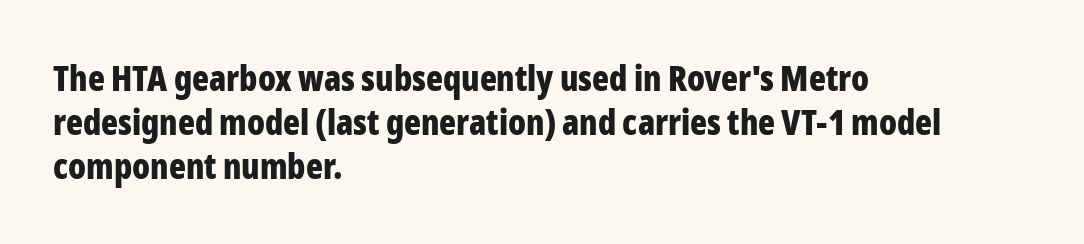
{"serif": "no", "italic": "no", "bold": "yes", "weight": "bold", "width": "condensed", "stroke_contrast": "low", "x_height": "medium", "monospaced": "no", "underline": "no", "align": "left", "line_spacing": "normal", "line_spacing_ratio": 1.26, "letter_spacing": "normal", "letter_spacing_em": 0.0, "glyph_px": 35}
